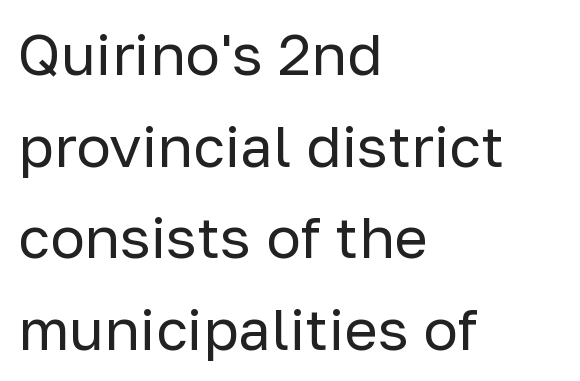
Q: Is the text bold? A: No.
Q: Is the text italic (slanted)? A: No, it is upright.
Q: Is the typeface a serif or a sans-serif typeface? A: Sans-serif.
Q: Is the text underlined? A: No.
Q: How is the paragraph aligned? A: Left-aligned.
Q: Is the spacing between letters normal or unusually wide? A: Normal.
Q: Is the spacing between lines tight, normal or loose? A: Normal.
Q: Width (condensed, normal, or wide)? A: Normal.
Q: Stroke contrast? A: Low.
Q: x-height? A: Medium.
Q: Monospaced? A: No.
